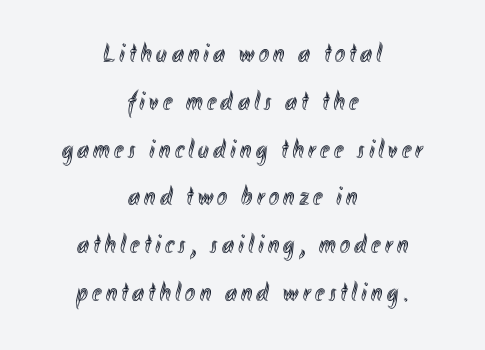
The image shows 27 px text type; set centered, line spacing 1.77x, not underlined.
